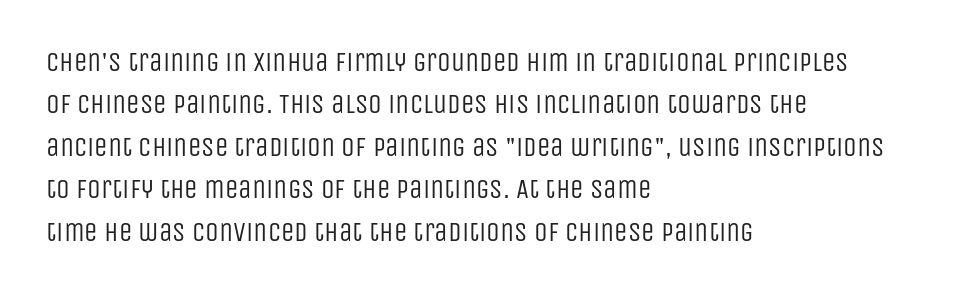
Characters follow at the spacing the type designer built in. Where is the straight margin? On the left. Weight: regular or lighter. Check the space under the baseline: it is left empty. Each new line begins a customary step beneath the previous one.
